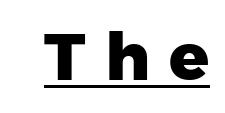
The image shows 66 px heavy sans-serif type, upright; set unusually wide letter spacing (+0.29 em), underlined; low stroke contrast and a medium x-height.
